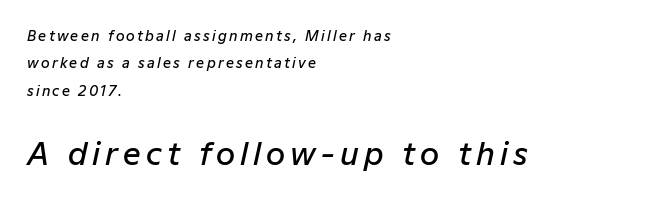
Q: Is the text bold? A: Semi-bold.
Q: Is the text italic (slanted)? A: Yes, it leans right by about 12 degrees.
Q: Is the text underlined? A: No.
Q: How is the paragraph aligned? A: Left-aligned.
Q: Is the spacing between lines tight, normal or loose? A: Loose.
Q: Which block of text is set in a larger size, the first (top) or the second (bottom)? A: The second (bottom) one.
Q: Width (condensed, normal, or wide)? A: Normal.
Q: Stroke contrast? A: Low.
Q: x-height? A: Medium.
Q: Monospaced? A: No.
